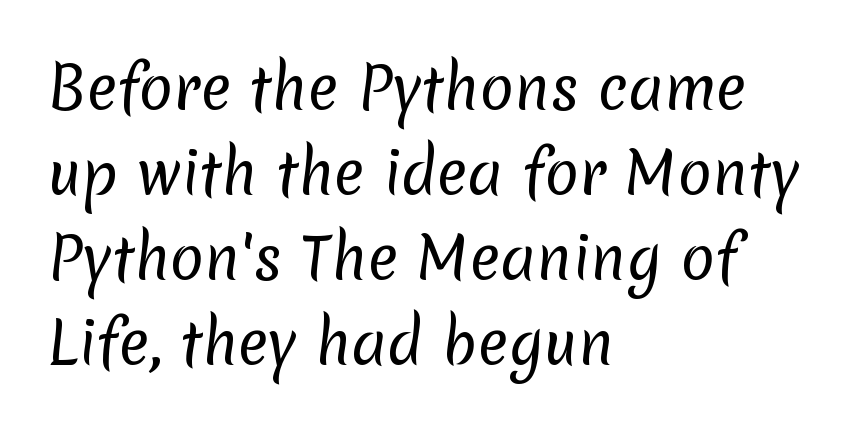
The gap between lines stays unmarked. This rendering uses left alignment, leaving the right contour irregular. The typeface has the unassuming heft of standard copy or less. Regarding leading, the lines here are spaced in the standard way. Varying glyph widths throughout — classic text-font behaviour.
